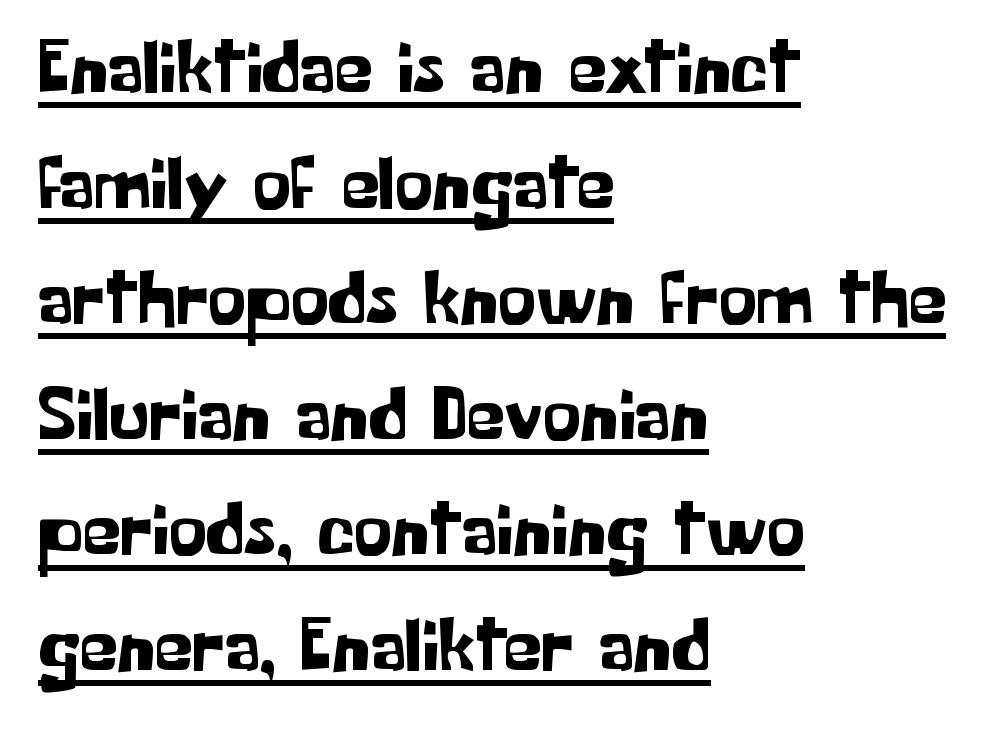
The image shows 76 px sans-serif type, upright; set left-aligned, normal line spacing (1.52x), normal letter spacing, underlined; low stroke contrast and a medium x-height.
